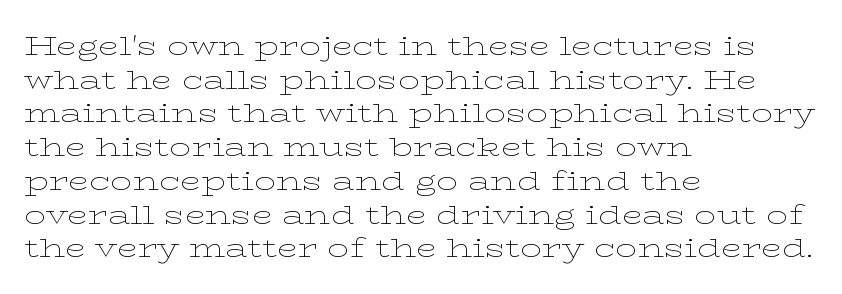
{"italic": "no", "bold": "no", "underline": "no", "align": "left", "line_spacing": "normal", "line_spacing_ratio": 1.25, "letter_spacing": "normal", "letter_spacing_em": 0.0, "glyph_px": 27}
